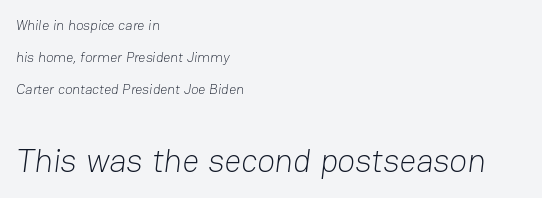
The image shows 33 px light sans-serif type; set left-aligned, loose line spacing (2.3x), normal letter spacing, not underlined; the second (bottom) block is 2.36x larger; low stroke contrast and a medium x-height.
